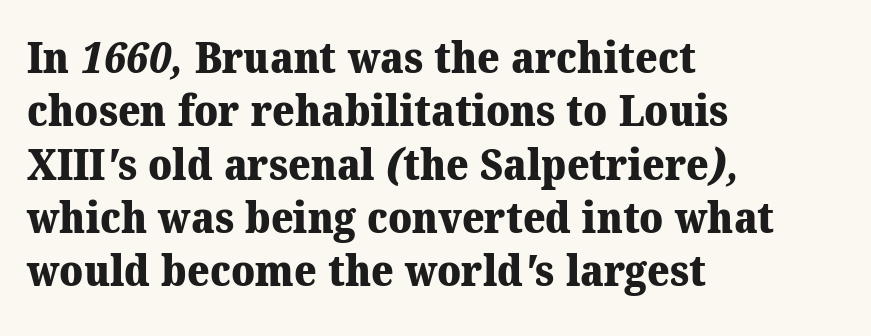
Q: Is the text bold? A: Yes.
Q: Is the typeface a serif or a sans-serif typeface? A: Serif.
Q: Is the text underlined? A: No.
Q: How is the paragraph aligned? A: Left-aligned.
Q: Is the spacing between letters normal or unusually wide? A: Normal.
Q: Width (condensed, normal, or wide)? A: Normal.
Q: Stroke contrast? A: Medium.
Q: x-height? A: Medium.
Q: Monospaced? A: No.
